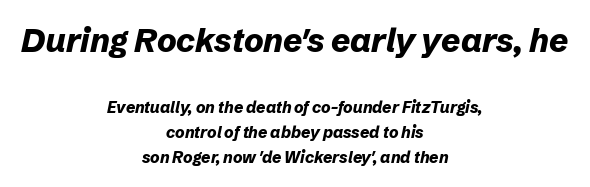
There is no visible air inserted between adjacent glyphs. Centered paragraph, ragged on both sides. Descenders hang freely into open space. Bold? Absolutely — the strokes are thick and heavy.
